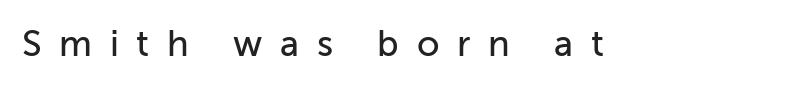
Q: Is the text italic (slanted)? A: No, it is upright.
Q: Is the typeface a serif or a sans-serif typeface? A: Sans-serif.
Q: Is the text underlined? A: No.
Q: Is the spacing between letters normal or unusually wide? A: Unusually wide.
Q: Width (condensed, normal, or wide)? A: Normal.
Q: Stroke contrast? A: Low.
Q: x-height? A: Medium.
Q: Monospaced? A: No.
